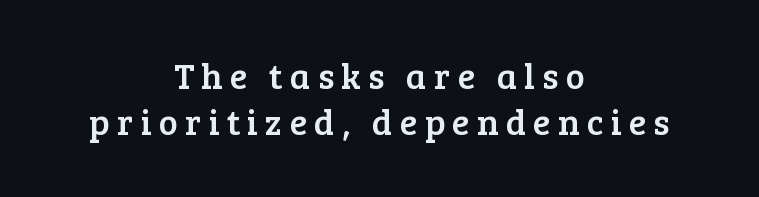
Plain, unruled lines of type. The gaps between neighbouring characters are conspicuously large. Spacing verdict: proportional, widths tailored to each character. To sum up the face: it has serifs. Does the copy run flush right? No — it is centered line by line.
